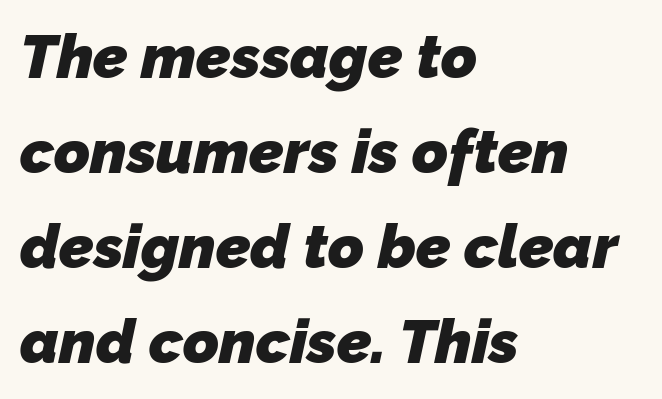
The image shows 61 px heavy sans-serif type; set left-aligned, normal line spacing (1.56x), normal letter spacing, not underlined; low stroke contrast and a medium x-height.
